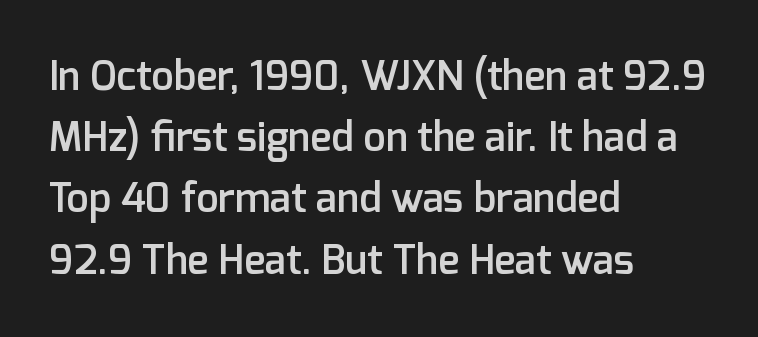
Q: Is the text bold? A: Semi-bold.
Q: Is the text italic (slanted)? A: No, it is upright.
Q: Is the typeface a serif or a sans-serif typeface? A: Sans-serif.
Q: Is the text underlined? A: No.
Q: How is the paragraph aligned? A: Left-aligned.
Q: Is the spacing between letters normal or unusually wide? A: Normal.
Q: Is the spacing between lines tight, normal or loose? A: Normal.
Q: Width (condensed, normal, or wide)? A: Normal.
Q: Stroke contrast? A: Low.
Q: x-height? A: Medium.
Q: Monospaced? A: No.
